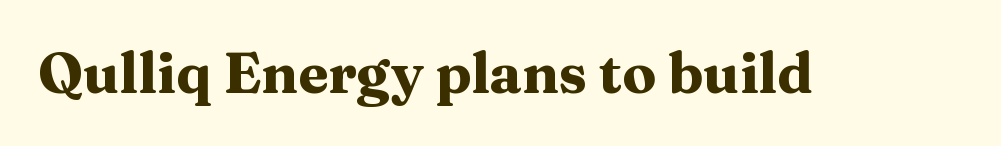
The image shows 56 px heavy, wide serif type, upright; set normal letter spacing, not underlined; medium stroke contrast and a medium x-height.
